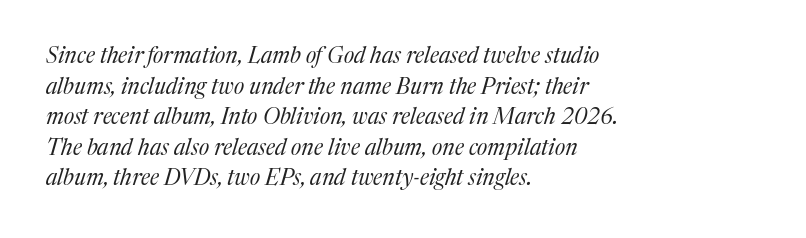
Q: Is the text bold? A: No.
Q: Is the text italic (slanted)? A: Yes, it leans right by about 17 degrees.
Q: Is the text underlined? A: No.
Q: How is the paragraph aligned? A: Left-aligned.
Q: Is the spacing between letters normal or unusually wide? A: Normal.
Q: Is the spacing between lines tight, normal or loose? A: Normal.
